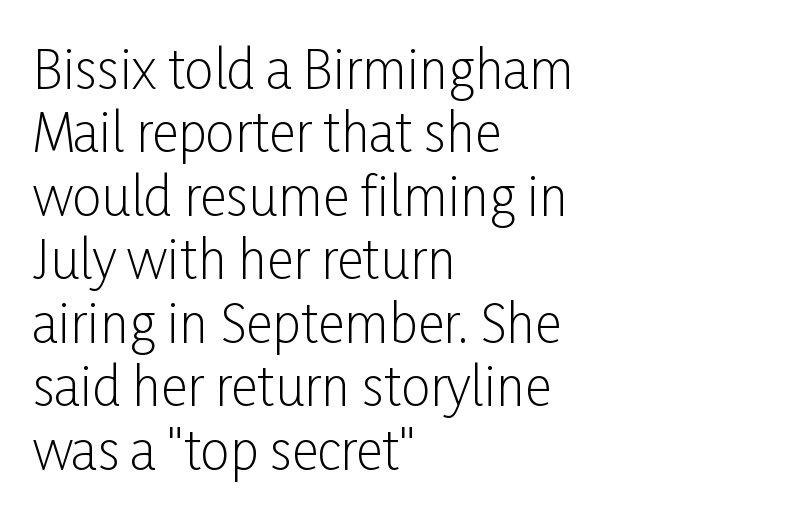
{"serif": "no", "italic": "no", "bold": "no", "weight": "light", "width": "condensed", "stroke_contrast": "low", "x_height": "medium", "monospaced": "no", "underline": "no", "align": "left", "line_spacing_ratio": 1.22, "letter_spacing": "normal", "letter_spacing_em": 0.0, "glyph_px": 52}
